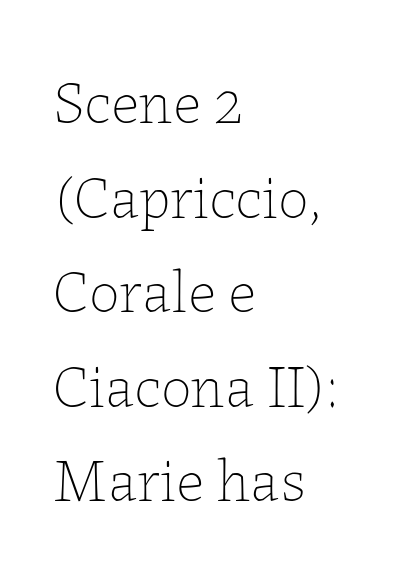
{"italic": "no", "bold": "no", "weight": "thin", "width": "normal", "stroke_contrast": "low", "x_height": "medium", "monospaced": "no", "underline": "no", "align": "left", "line_spacing": "normal", "line_spacing_ratio": 1.55, "letter_spacing": "normal", "letter_spacing_em": 0.0, "glyph_px": 61}
